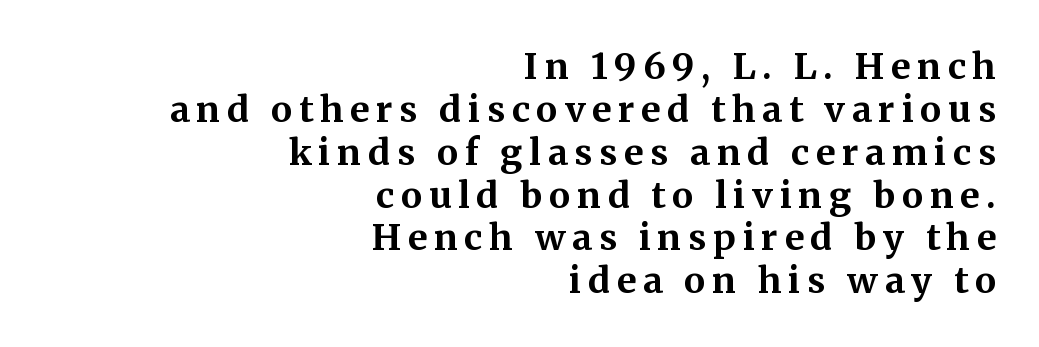
{"serif": "yes", "italic": "no", "bold": "yes", "weight": "bold", "width": "normal", "stroke_contrast": "medium", "x_height": "medium", "monospaced": "no", "underline": "no", "align": "right", "line_spacing_ratio": 1.19, "glyph_px": 36}
